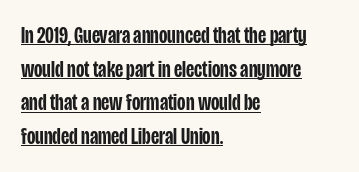
{"italic": "no", "bold": "semi", "underline": "yes", "align": "left", "line_spacing": "normal", "line_spacing_ratio": 1.46, "letter_spacing": "normal", "letter_spacing_em": 0.0, "glyph_px": 23}
